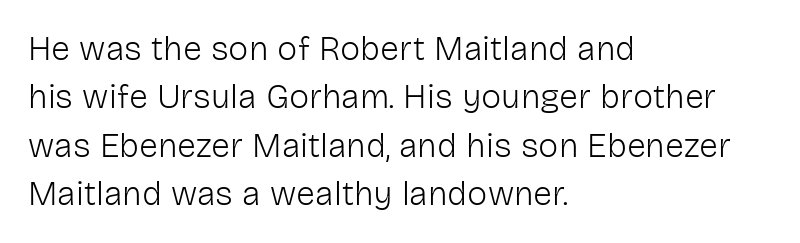
{"serif": "no", "italic": "no", "bold": "no", "weight": "light", "width": "normal", "stroke_contrast": "low", "x_height": "medium", "monospaced": "no", "underline": "no", "align": "left", "line_spacing": "normal", "line_spacing_ratio": 1.42, "letter_spacing": "normal", "letter_spacing_em": 0.0, "glyph_px": 34}
